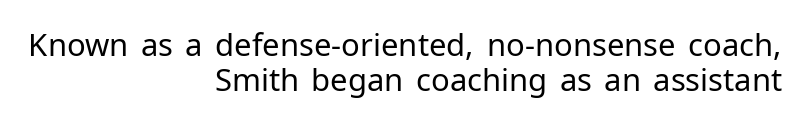
The image shows 31 px regular-weight sans-serif type, upright; set right-aligned, tight line spacing (1.12x), normal letter spacing, not underlined; low stroke contrast and a medium x-height.
